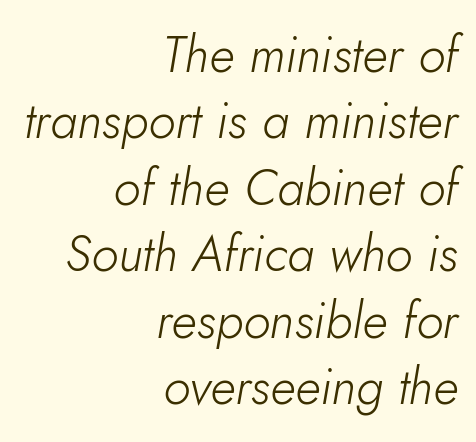
{"italic": "yes", "lean": "right", "slant_degrees": 10, "bold": "no", "weight": "light", "width": "normal", "stroke_contrast": "low", "x_height": "small", "monospaced": "no", "underline": "no", "align": "right", "line_spacing": "normal", "line_spacing_ratio": 1.33, "letter_spacing": "normal", "letter_spacing_em": 0.0, "glyph_px": 50}
